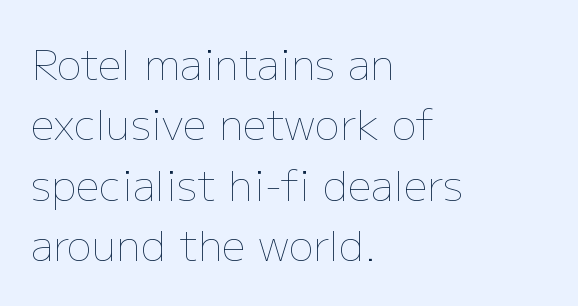
The image shows 42 px thin type, upright; set left-aligned, normal line spacing (1.44x), normal letter spacing, not underlined; low stroke contrast and a medium x-height.
